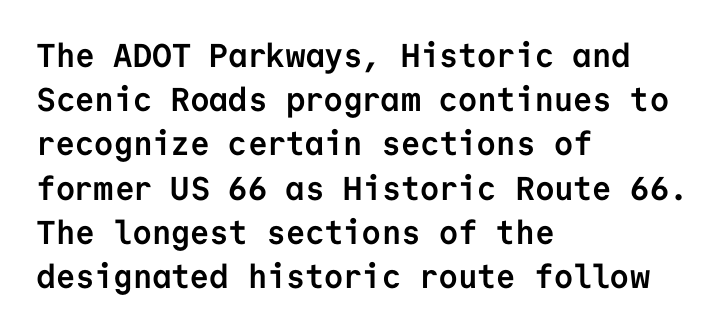
Q: Is the text bold? A: Yes.
Q: Is the text italic (slanted)? A: No, it is upright.
Q: Is the typeface a serif or a sans-serif typeface? A: Sans-serif.
Q: Is the text underlined? A: No.
Q: How is the paragraph aligned? A: Left-aligned.
Q: Is the spacing between letters normal or unusually wide? A: Normal.
Q: Is the spacing between lines tight, normal or loose? A: Normal.
Q: Width (condensed, normal, or wide)? A: Normal.
Q: Stroke contrast? A: Low.
Q: x-height? A: Medium.
Q: Monospaced? A: Yes.
